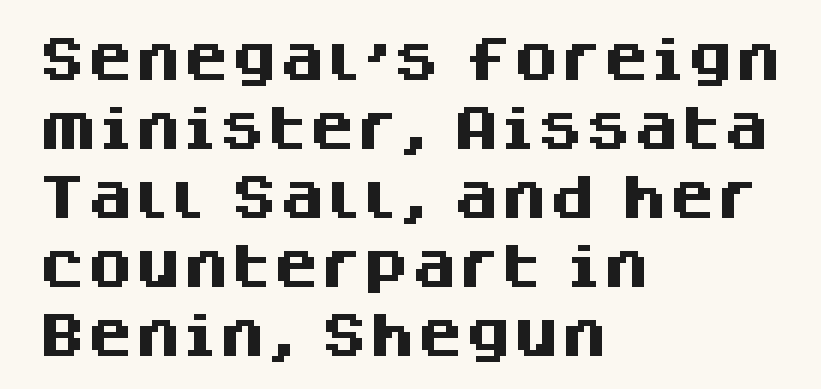
Q: Is the text bold? A: Yes.
Q: Is the text italic (slanted)? A: No, it is upright.
Q: Is the typeface a serif or a sans-serif typeface? A: Sans-serif.
Q: Is the text underlined? A: No.
Q: How is the paragraph aligned? A: Left-aligned.
Q: Is the spacing between letters normal or unusually wide? A: Normal.
Q: Is the spacing between lines tight, normal or loose? A: Normal.
Q: Width (condensed, normal, or wide)? A: Normal.
Q: Stroke contrast? A: Medium.
Q: x-height? A: Large.
Q: Monospaced? A: No.
